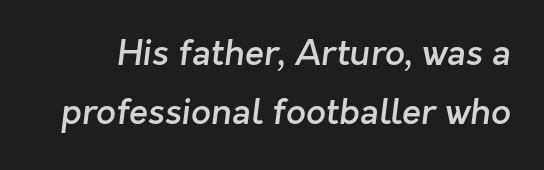
{"serif": "no", "bold": "semi", "weight": "semibold", "width": "normal", "stroke_contrast": "low", "x_height": "medium", "monospaced": "no", "underline": "no", "line_spacing": "normal", "line_spacing_ratio": 1.7, "letter_spacing": "normal", "letter_spacing_em": 0.0, "glyph_px": 35}
